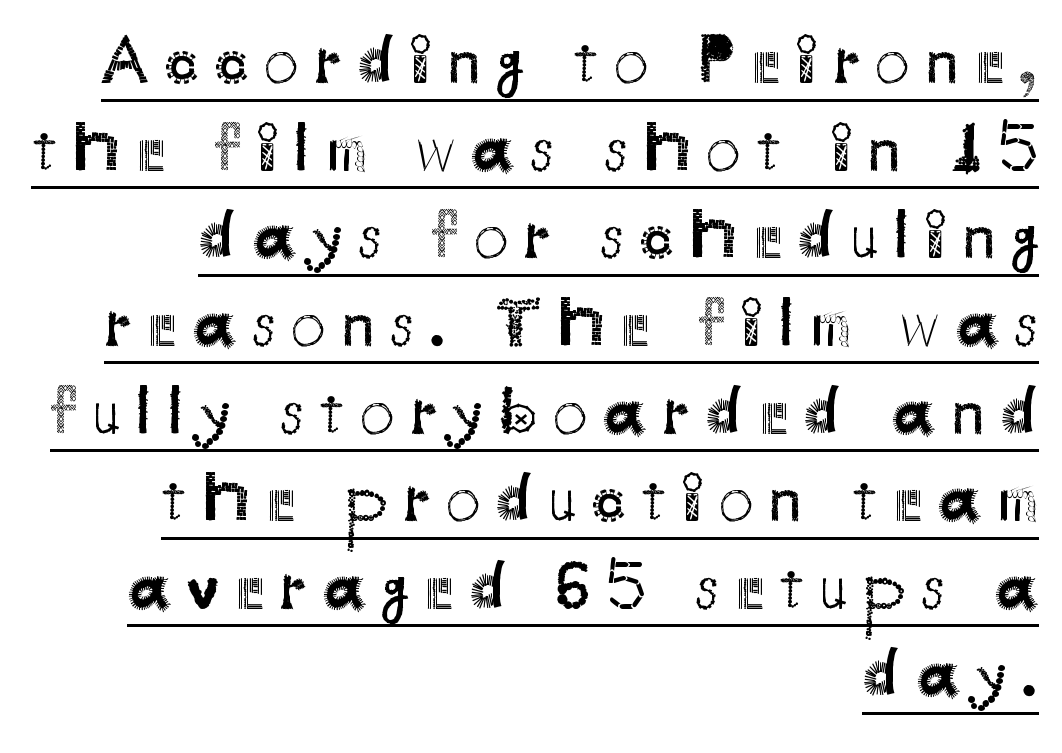
Q: Is the text bold? A: No.
Q: Is the text italic (slanted)? A: No, it is upright.
Q: Is the typeface a serif or a sans-serif typeface? A: Sans-serif.
Q: Is the text underlined? A: Yes.
Q: How is the paragraph aligned? A: Right-aligned.
Q: Is the spacing between letters normal or unusually wide? A: Unusually wide.
Q: Is the spacing between lines tight, normal or loose? A: Normal.
Q: Width (condensed, normal, or wide)? A: Normal.
Q: Stroke contrast? A: Medium.
Q: x-height? A: Small.
Q: Monospaced? A: No.
